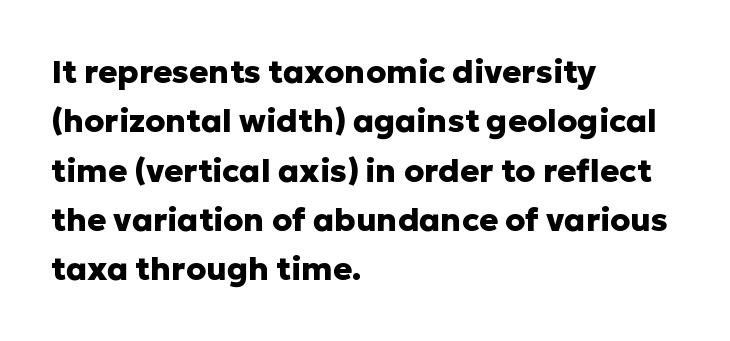
The image shows 32 px heavy sans-serif type, upright; set left-aligned, normal line spacing (1.54x), normal letter spacing, not underlined; low stroke contrast and a medium x-height.
